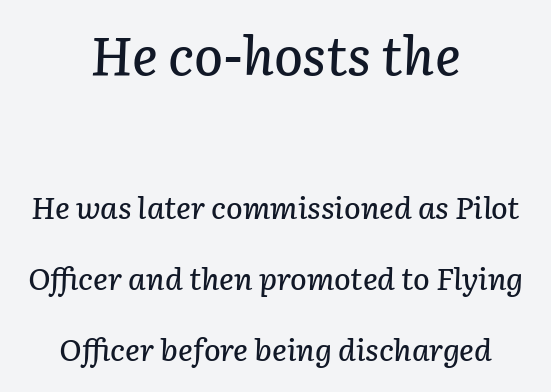
Neither beginnings nor endings align; midpoints do. The upper block of text is set noticeably larger than the block beneath it. Compared with ordinary roman type, these characters are visibly tilted. Beneath every word, the page is bare. What stands out about the letter spacing? Nothing — it is the standard amount.
